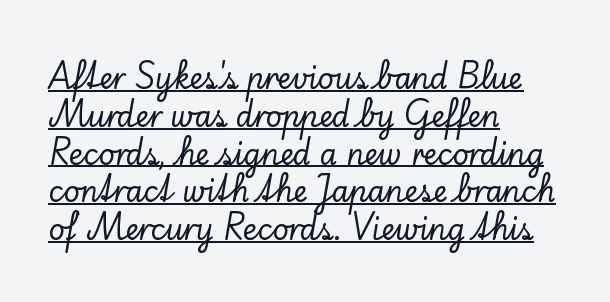
Q: Is the text italic (slanted)? A: Yes.
Q: Is the typeface a serif or a sans-serif typeface? A: Serif.
Q: Is the text underlined? A: Yes.
Q: How is the paragraph aligned? A: Left-aligned.
Q: Is the spacing between letters normal or unusually wide? A: Normal.
Q: Is the spacing between lines tight, normal or loose? A: Normal.
Q: Width (condensed, normal, or wide)? A: Normal.
Q: Stroke contrast? A: Low.
Q: x-height? A: Small.
Q: Monospaced? A: No.
